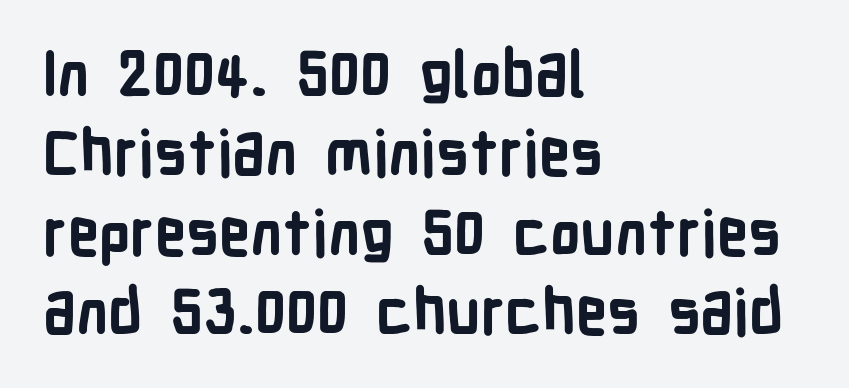
Q: Is the text bold? A: Yes.
Q: Is the text italic (slanted)? A: No, it is upright.
Q: Is the typeface a serif or a sans-serif typeface? A: Sans-serif.
Q: Is the text underlined? A: No.
Q: How is the paragraph aligned? A: Left-aligned.
Q: Is the spacing between letters normal or unusually wide? A: Normal.
Q: Is the spacing between lines tight, normal or loose? A: Normal.
Q: Width (condensed, normal, or wide)? A: Condensed.
Q: Stroke contrast? A: Low.
Q: x-height? A: Medium.
Q: Monospaced? A: No.
